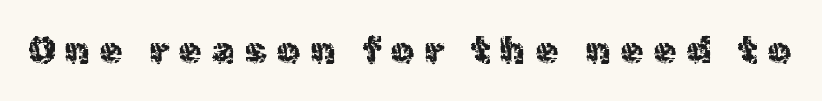
Q: Is the text italic (slanted)? A: No, it is upright.
Q: Is the typeface a serif or a sans-serif typeface? A: Sans-serif.
Q: Is the text underlined? A: No.
Q: Is the spacing between letters normal or unusually wide? A: Unusually wide.
Q: Width (condensed, normal, or wide)? A: Normal.
Q: x-height? A: Medium.
Q: Monospaced? A: No.
